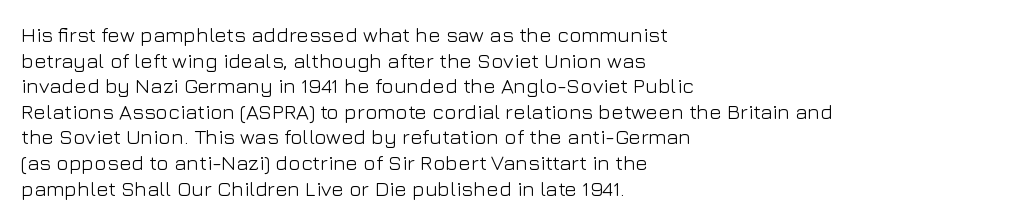
The image shows 21 px text type, upright; set left-aligned, line spacing 1.22x, normal letter spacing, not underlined.
